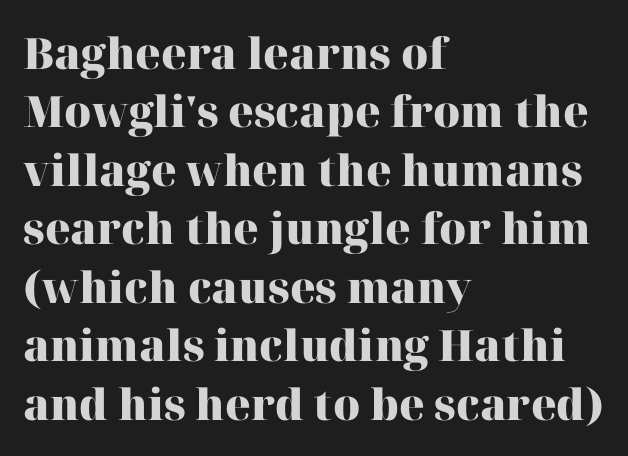
Rows of type keep a routine distance in the vertical direction. The paragraph has a hard left edge and a soft right edge. Letters rest on an invisible, unmarked baseline. Note: serifs present on the glyphs.
